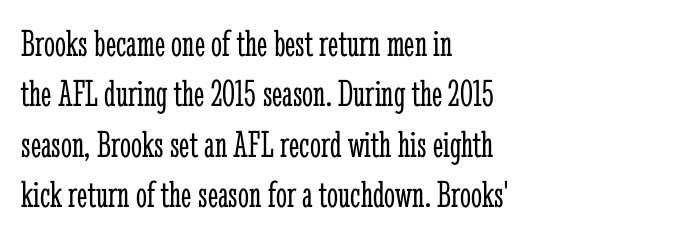
Spacing between characters is what you'd get straight out of the box. Are there feet on the stems? There are — it's a serif. Rows of type keep a routine distance in the vertical direction. You can tell it's not italic because the verticals are truly vertical. Rule under the text: the space is simply empty. Layout note: lines flush left.
